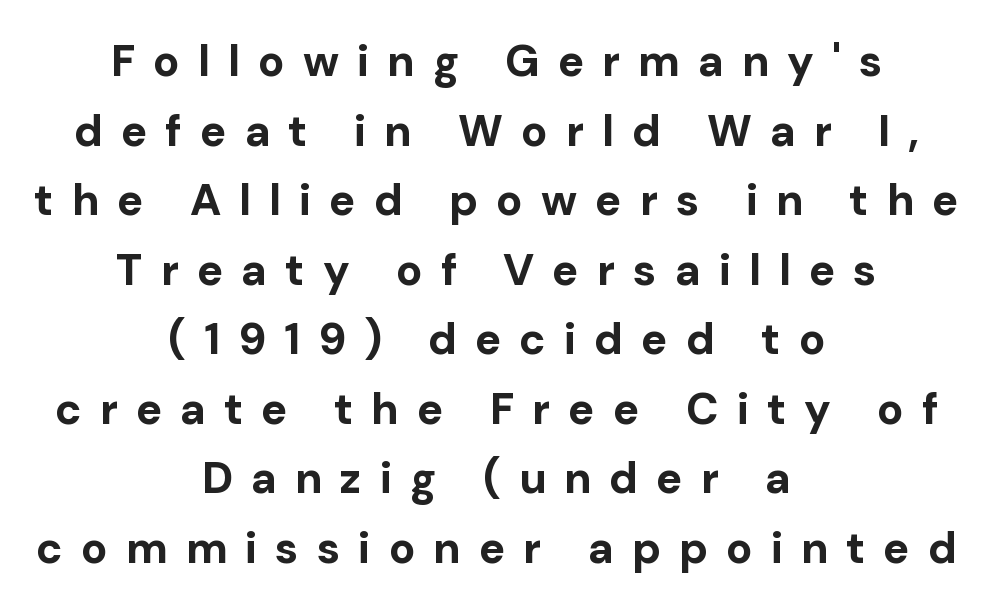
The image shows 44 px bold sans-serif type, upright; set centered, normal line spacing (1.58x), unusually wide letter spacing (+0.41 em), not underlined; low stroke contrast and a medium x-height.
